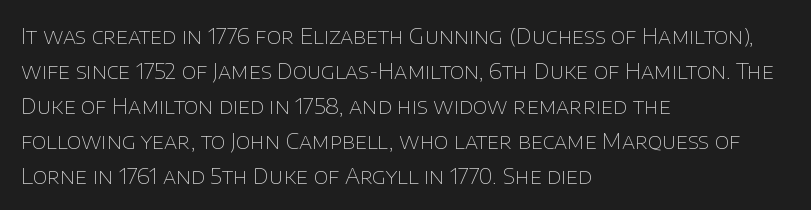
The image shows 22 px text type, upright; set left-aligned, normal line spacing (1.59x), normal letter spacing, not underlined.
